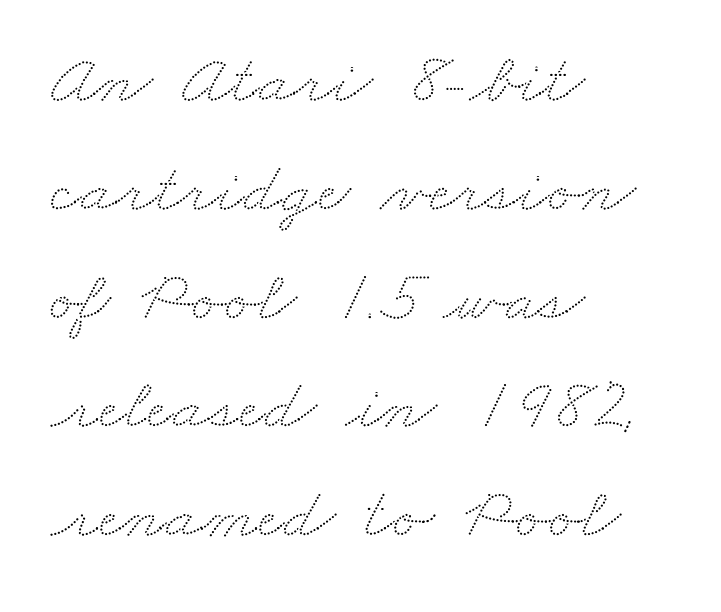
The image shows 73 px wide type; set left-aligned, normal line spacing (1.49x), normal letter spacing, not underlined; low stroke contrast and a small x-height.
